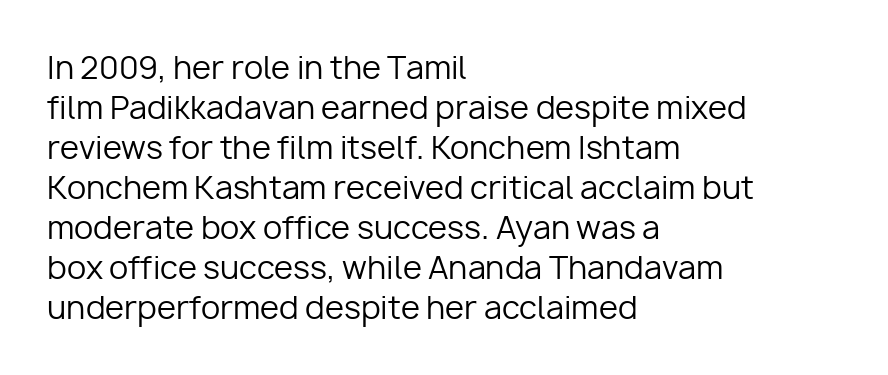
Q: Is the text bold? A: No.
Q: Is the text italic (slanted)? A: No, it is upright.
Q: Is the typeface a serif or a sans-serif typeface? A: Sans-serif.
Q: Is the text underlined? A: No.
Q: How is the paragraph aligned? A: Left-aligned.
Q: Is the spacing between letters normal or unusually wide? A: Normal.
Q: Is the spacing between lines tight, normal or loose? A: Normal.
Q: Width (condensed, normal, or wide)? A: Normal.
Q: Stroke contrast? A: Low.
Q: x-height? A: Medium.
Q: Monospaced? A: No.
